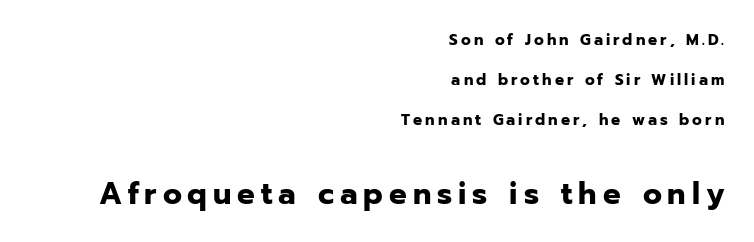
The image shows 31 px bold sans-serif type, upright; set right-aligned, loose line spacing (2.5x), not underlined; the second (bottom) block is 1.94x larger; low stroke contrast and a medium x-height.
